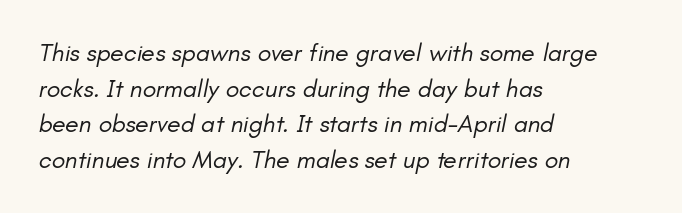
Q: Is the text bold? A: No.
Q: Is the text italic (slanted)? A: Yes, it leans right by about 11 degrees.
Q: Is the text underlined? A: No.
Q: How is the paragraph aligned? A: Left-aligned.
Q: Is the spacing between letters normal or unusually wide? A: Normal.
Q: Is the spacing between lines tight, normal or loose? A: Normal.
